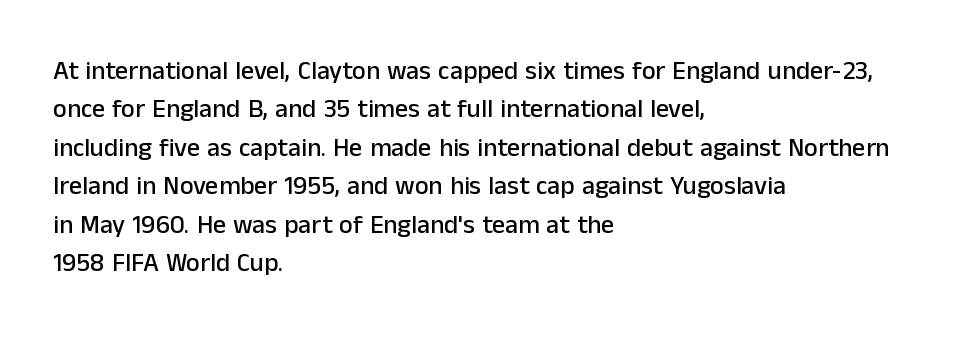
These lines keep a tight, regular rhythm from letter to letter. A student would call this left alignment; a typographer would say flush left, rag right. Descenders are the only things crossing below the line. Evenly set lines give the paragraph a standard silhouette. Ordinary non-slanted type is in use.
